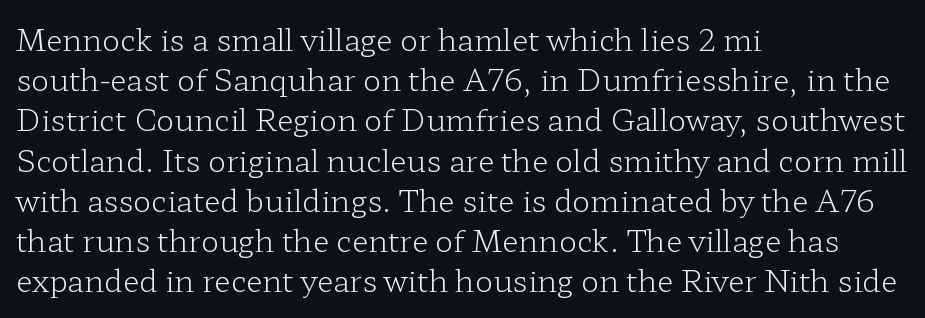
Q: Is the text bold? A: No.
Q: Is the text italic (slanted)? A: No, it is upright.
Q: Is the typeface a serif or a sans-serif typeface? A: Serif.
Q: Is the text underlined? A: No.
Q: How is the paragraph aligned? A: Left-aligned.
Q: Is the spacing between letters normal or unusually wide? A: Normal.
Q: Is the spacing between lines tight, normal or loose? A: Normal.
Q: Width (condensed, normal, or wide)? A: Wide.
Q: Stroke contrast? A: Low.
Q: x-height? A: Medium.
Q: Monospaced? A: No.
